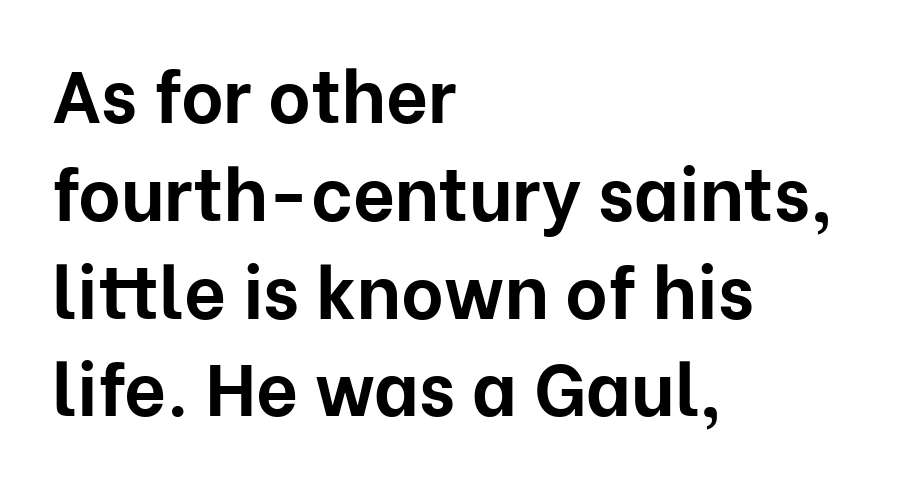
The image shows 73 px bold sans-serif type, upright; set left-aligned, normal line spacing (1.34x), normal letter spacing, not underlined; low stroke contrast and a medium x-height.
